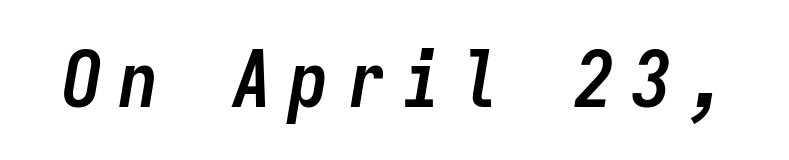
Q: Is the text bold? A: Yes.
Q: Is the text italic (slanted)? A: Yes, it leans right by about 9 degrees.
Q: Is the text underlined? A: No.
Q: Is the spacing between letters normal or unusually wide? A: Unusually wide.
Q: Width (condensed, normal, or wide)? A: Condensed.
Q: Stroke contrast? A: Low.
Q: x-height? A: Medium.
Q: Monospaced? A: Yes.
